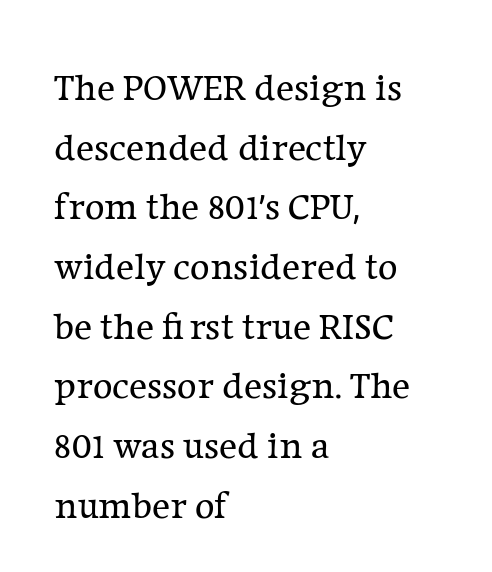
Q: Is the text bold? A: No.
Q: Is the text italic (slanted)? A: No, it is upright.
Q: Is the typeface a serif or a sans-serif typeface? A: Serif.
Q: Is the text underlined? A: No.
Q: How is the paragraph aligned? A: Left-aligned.
Q: Is the spacing between letters normal or unusually wide? A: Normal.
Q: Is the spacing between lines tight, normal or loose? A: Normal.
Q: Width (condensed, normal, or wide)? A: Normal.
Q: Stroke contrast? A: Low.
Q: x-height? A: Medium.
Q: Monospaced? A: No.
